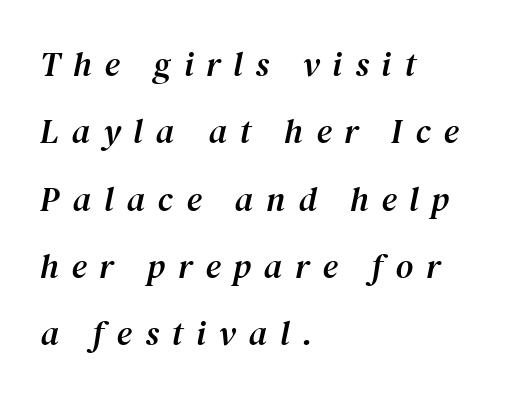
The image shows 34 px serif type, italic (leaning right); set left-aligned, loose line spacing (1.98x), unusually wide letter spacing (+0.38 em), not underlined; medium stroke contrast and a medium x-height.
